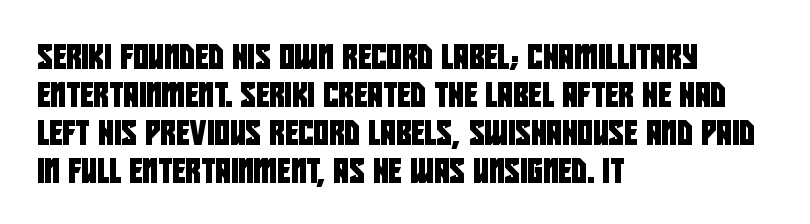
The image shows 24 px text type; set left-aligned, normal line spacing (1.58x), normal letter spacing, not underlined.
